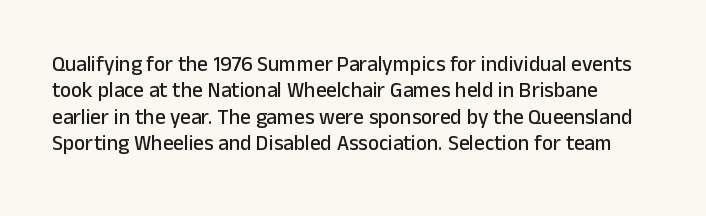
Q: Is the text italic (slanted)? A: No, it is upright.
Q: Is the text underlined? A: No.
Q: Is the spacing between letters normal or unusually wide? A: Normal.
Q: Is the spacing between lines tight, normal or loose? A: Normal.
